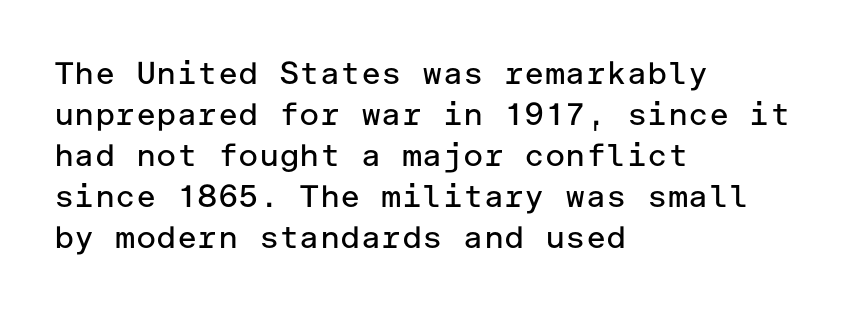
The image shows 31 px regular-weight sans-serif type, upright; set left-aligned, normal line spacing (1.32x), normal letter spacing, not underlined; low stroke contrast and a medium x-height.
